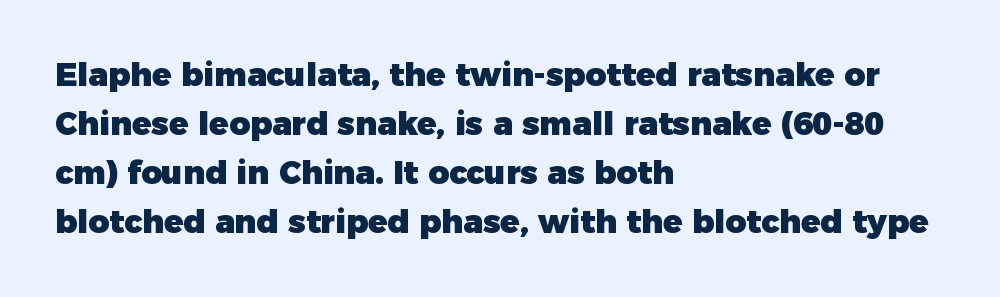
{"serif": "no", "italic": "no", "bold": "yes", "weight": "heavy", "width": "normal", "stroke_contrast": "low", "x_height": "medium", "monospaced": "no", "underline": "no", "align": "left", "line_spacing": "normal", "line_spacing_ratio": 1.53, "letter_spacing": "normal", "letter_spacing_em": 0.0, "glyph_px": 32}
